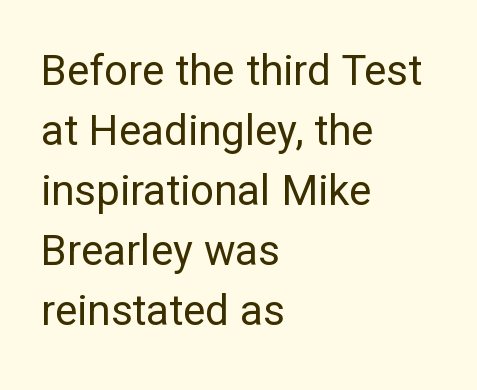
{"serif": "no", "italic": "no", "bold": "no", "weight": "regular", "width": "normal", "stroke_contrast": "low", "x_height": "medium", "monospaced": "no", "underline": "no", "align": "left", "line_spacing": "normal", "line_spacing_ratio": 1.43, "letter_spacing": "normal", "letter_spacing_em": 0.0, "glyph_px": 42}
